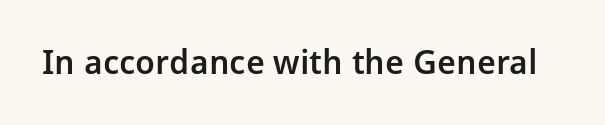
{"serif": "no", "italic": "no", "bold": "semi", "weight": "semibold", "width": "normal", "stroke_contrast": "low", "x_height": "medium", "monospaced": "no", "underline": "no", "letter_spacing": "normal", "letter_spacing_em": 0.0, "glyph_px": 34}
